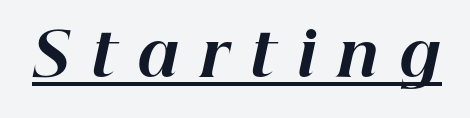
Q: Is the text bold? A: Yes.
Q: Is the text italic (slanted)? A: Yes, it leans right by about 12 degrees.
Q: Is the text underlined? A: Yes.
Q: Is the spacing between letters normal or unusually wide? A: Unusually wide.
Q: Width (condensed, normal, or wide)? A: Normal.
Q: Stroke contrast? A: High.
Q: x-height? A: Medium.
Q: Monospaced? A: No.
